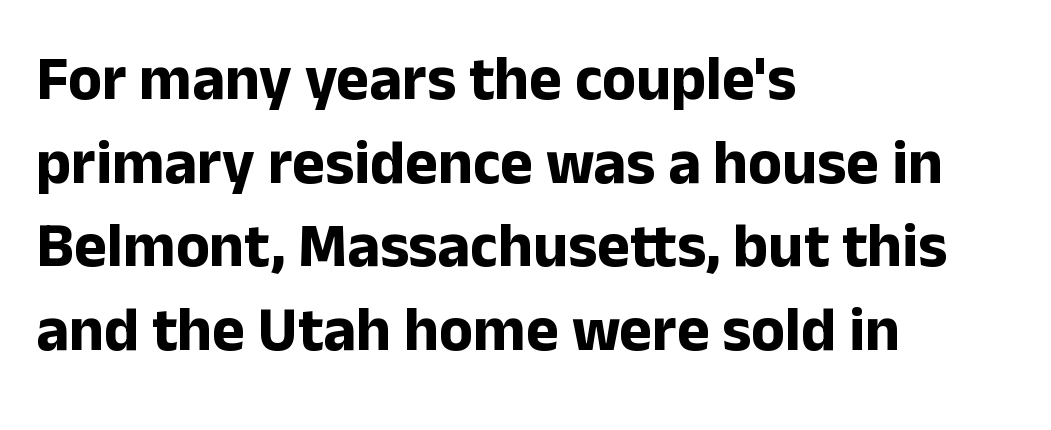
A typesetter would call this proportional, since set widths differ per character. Vertically, the passage feels balanced, rows spaced as you'd expect. These words are printed bold, with thick strokes throughout. The letters stand straight up with perfectly vertical stems.
